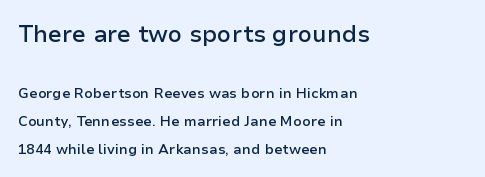
This rendering leaves character spacing at its baseline value. The letters are semibold — heavier than regular but short of a full bold. Short and long lines alike share a common starting point at left. Does the bottom block carry the larger type? No, the top block does. Clear beneath every line of the passage. Leading: increased.
